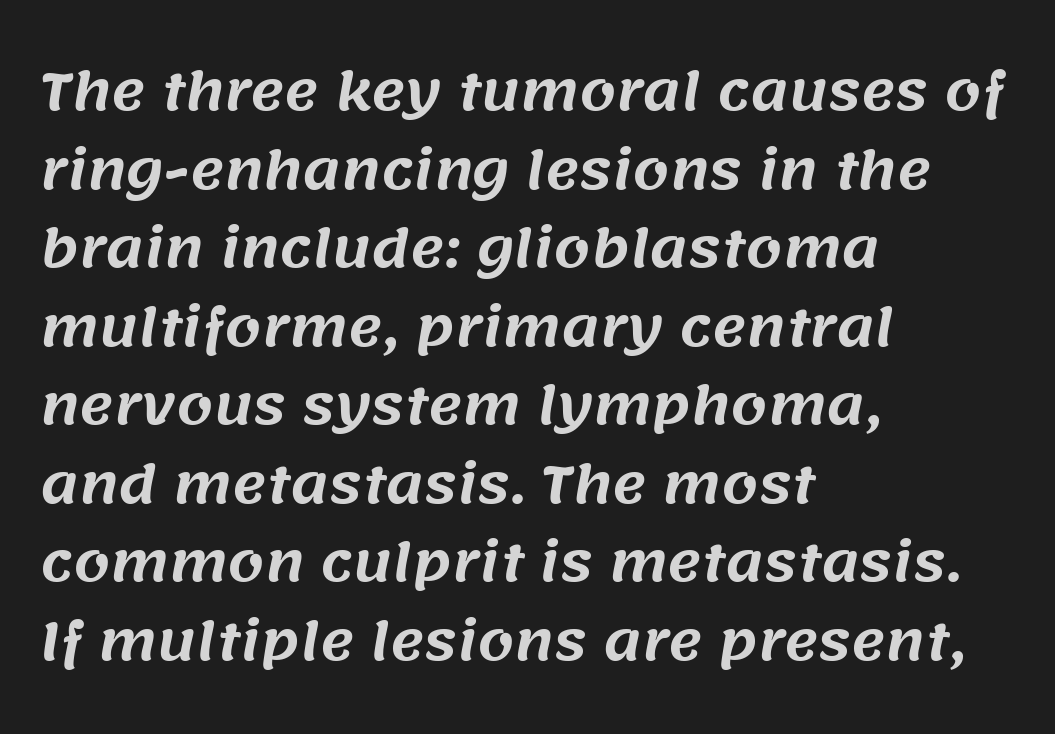
Looks like regular typesetting: each glyph gets only the width it needs. In terms of letterspacing, this is plain default setting. These lines stack with their left ends in a neat column. Leading: standard.
